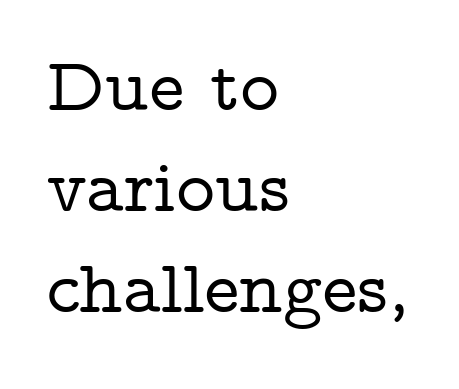
Q: Is the text italic (slanted)? A: No, it is upright.
Q: Is the typeface a serif or a sans-serif typeface? A: Serif.
Q: Is the text underlined? A: No.
Q: How is the paragraph aligned? A: Left-aligned.
Q: Is the spacing between letters normal or unusually wide? A: Normal.
Q: Is the spacing between lines tight, normal or loose? A: Normal.
Q: Width (condensed, normal, or wide)? A: Wide.
Q: Stroke contrast? A: Low.
Q: x-height? A: Medium.
Q: Monospaced? A: No.
